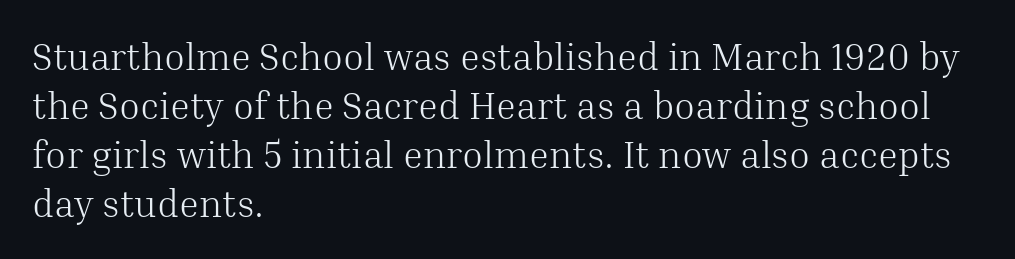
The image shows 38 px light serif type, upright; set left-aligned, normal line spacing (1.29x), normal letter spacing, not underlined; medium stroke contrast and a medium x-height.
